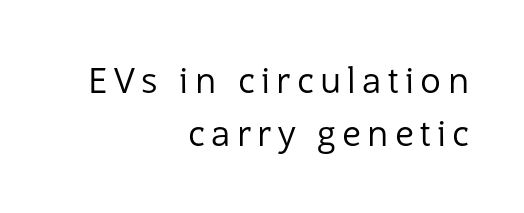
On a weight scale, this lands at 450 or below. Examine the stroke ends and you'll find no serifs. Words float on clear page, feet unadorned. Each line ends at the same right margin while the left side varies. The passage shown stacks its lines at a standard gap. The letters advance in unequal steps, a hallmark of proportional type.
